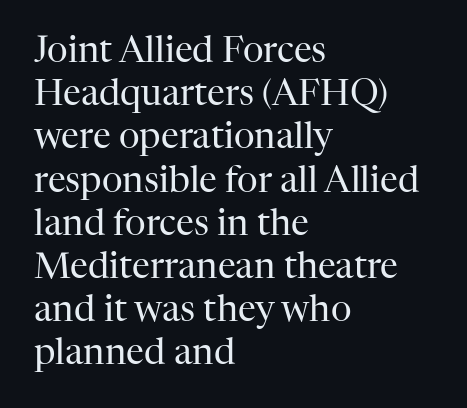
Q: Is the text bold? A: No.
Q: Is the text italic (slanted)? A: No, it is upright.
Q: Is the typeface a serif or a sans-serif typeface? A: Serif.
Q: Is the text underlined? A: No.
Q: How is the paragraph aligned? A: Left-aligned.
Q: Is the spacing between letters normal or unusually wide? A: Normal.
Q: Width (condensed, normal, or wide)? A: Normal.
Q: Stroke contrast? A: High.
Q: x-height? A: Medium.
Q: Monospaced? A: No.
